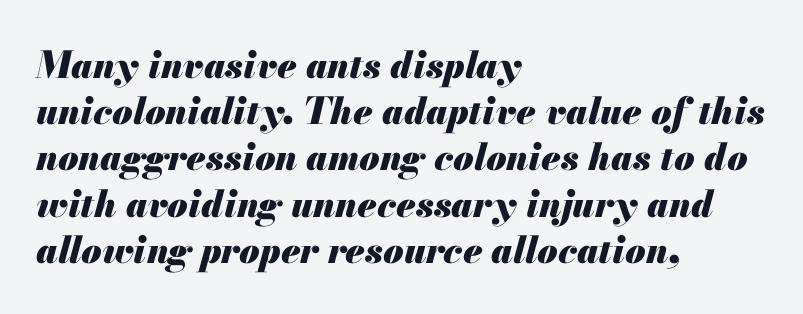
Q: Is the text bold? A: Yes.
Q: Is the text italic (slanted)? A: Yes, it leans right by about 13 degrees.
Q: Is the text underlined? A: No.
Q: How is the paragraph aligned? A: Left-aligned.
Q: Is the spacing between letters normal or unusually wide? A: Normal.
Q: Is the spacing between lines tight, normal or loose? A: Normal.
Q: Width (condensed, normal, or wide)? A: Normal.
Q: Stroke contrast? A: Medium.
Q: x-height? A: Small.
Q: Monospaced? A: No.
